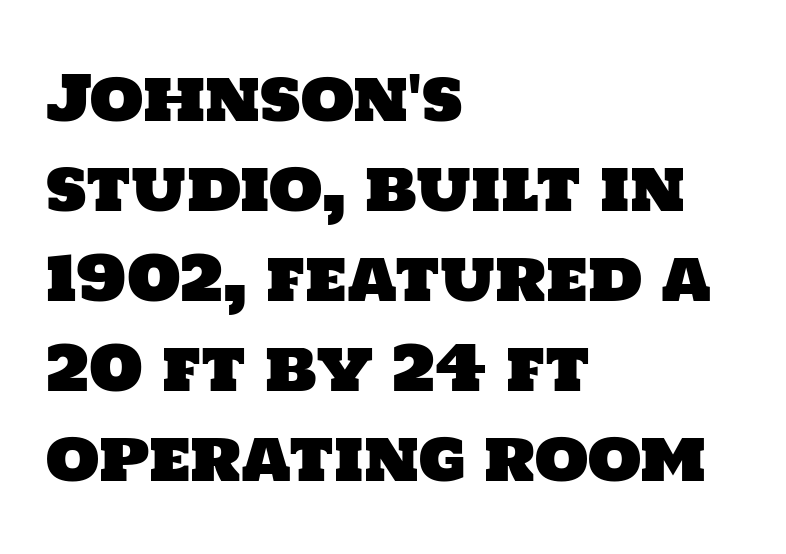
{"serif": "no", "width": "normal", "stroke_contrast": "low", "x_height": "large", "monospaced": "no", "underline": "no", "align": "left", "line_spacing": "normal", "line_spacing_ratio": 1.45, "letter_spacing": "normal", "letter_spacing_em": 0.0, "glyph_px": 62}
